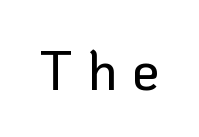
{"serif": "no", "italic": "no", "width": "normal", "stroke_contrast": "low", "x_height": "medium", "monospaced": "no", "underline": "no", "letter_spacing": "wide", "letter_spacing_em": 0.27, "glyph_px": 55}
